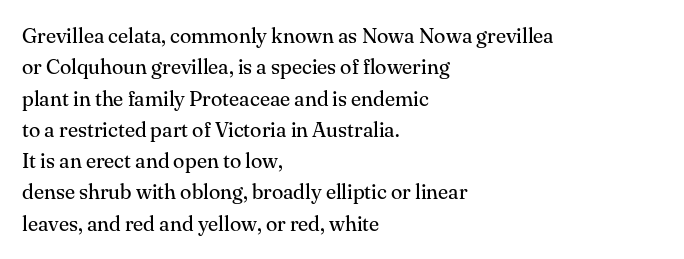
{"italic": "no", "bold": "no", "underline": "no", "align": "left", "line_spacing": "normal", "line_spacing_ratio": 1.49, "letter_spacing": "normal", "letter_spacing_em": 0.0, "glyph_px": 21}
